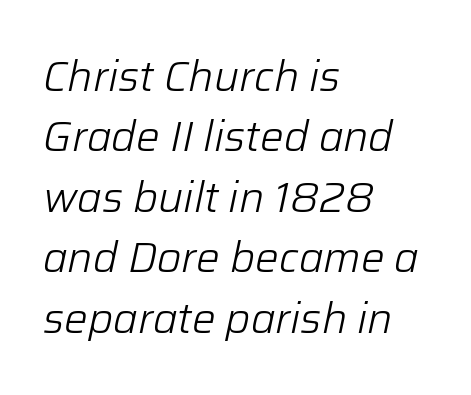
{"italic": "yes", "lean": "right", "slant_degrees": 12, "bold": "no", "weight": "light", "width": "normal", "stroke_contrast": "low", "x_height": "medium", "monospaced": "no", "underline": "no", "align": "left", "line_spacing": "normal", "line_spacing_ratio": 1.44, "letter_spacing": "normal", "letter_spacing_em": 0.0, "glyph_px": 42}
